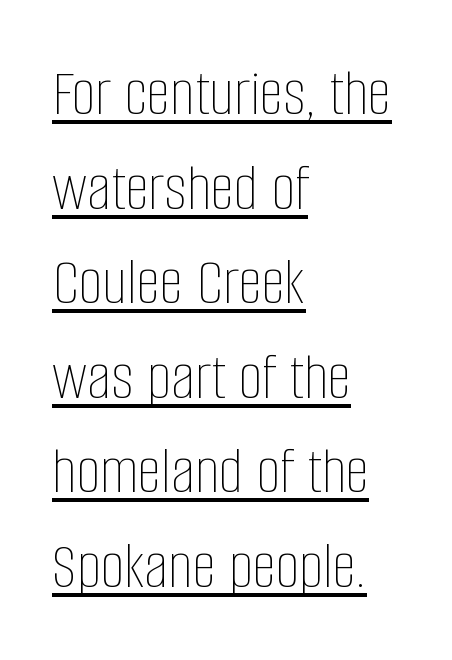
{"italic": "no", "bold": "no", "weight": "thin", "width": "condensed", "stroke_contrast": "low", "x_height": "large", "monospaced": "no", "underline": "yes", "align": "left", "line_spacing": "normal", "line_spacing_ratio": 1.39, "letter_spacing": "normal", "letter_spacing_em": 0.0, "glyph_px": 68}
